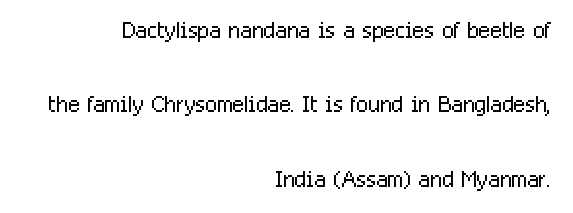
Words float on clear page, feet unadorned. Stroke terminals: plain, sans-serif. Proportional: the letters do not fall into vertical columns. Ordinary non-slanted type is in use.
